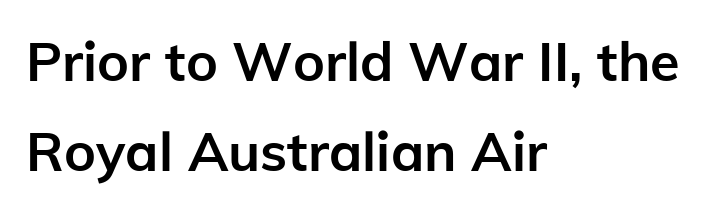
The image shows 54 px semibold sans-serif type, upright; set left-aligned, normal line spacing (1.66x), normal letter spacing, not underlined; low stroke contrast and a medium x-height.
